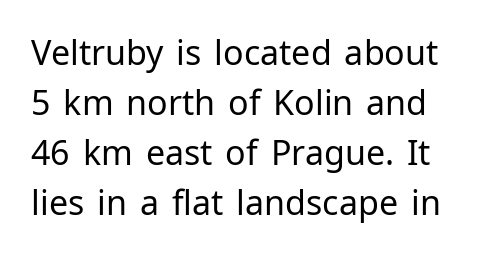
Q: Is the text bold? A: No.
Q: Is the text italic (slanted)? A: No, it is upright.
Q: Is the typeface a serif or a sans-serif typeface? A: Sans-serif.
Q: Is the text underlined? A: No.
Q: Is the spacing between letters normal or unusually wide? A: Normal.
Q: Is the spacing between lines tight, normal or loose? A: Normal.
Q: Width (condensed, normal, or wide)? A: Normal.
Q: Stroke contrast? A: Low.
Q: x-height? A: Medium.
Q: Monospaced? A: No.
